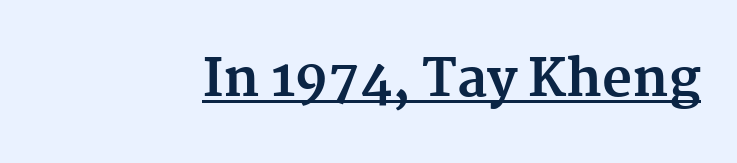
Q: Is the text bold? A: Yes.
Q: Is the text italic (slanted)? A: No, it is upright.
Q: Is the typeface a serif or a sans-serif typeface? A: Serif.
Q: Is the text underlined? A: Yes.
Q: Is the spacing between letters normal or unusually wide? A: Normal.
Q: Width (condensed, normal, or wide)? A: Normal.
Q: Stroke contrast? A: Medium.
Q: x-height? A: Medium.
Q: Monospaced? A: No.
